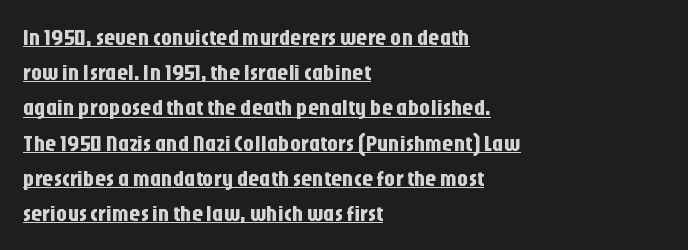
This sample uses plain, unmodified letter spacing. The lettering holds an erect, upright posture throughout. The words here are underlined. Casual observation: everything's shoved over to the left. The space between consecutive lines is moderate.
